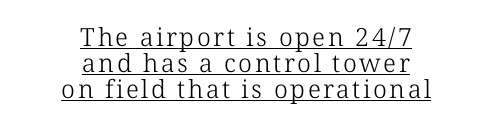
Q: Is the text bold? A: No.
Q: Is the text italic (slanted)? A: No, it is upright.
Q: Is the text underlined? A: Yes.
Q: How is the paragraph aligned? A: Centered.
Q: Is the spacing between lines tight, normal or loose? A: Tight.
